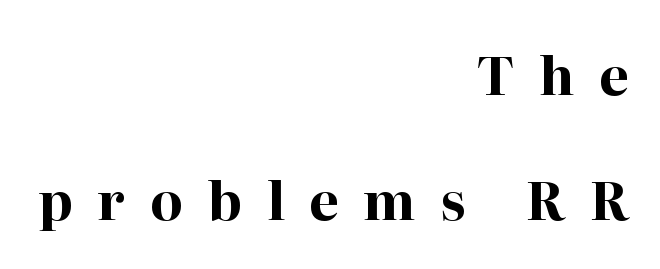
{"serif": "yes", "italic": "no", "bold": "yes", "weight": "bold", "width": "normal", "stroke_contrast": "high", "x_height": "medium", "monospaced": "no", "underline": "no", "align": "right", "line_spacing": "loose", "line_spacing_ratio": 2.35, "letter_spacing": "wide", "letter_spacing_em": 0.46, "glyph_px": 53}
